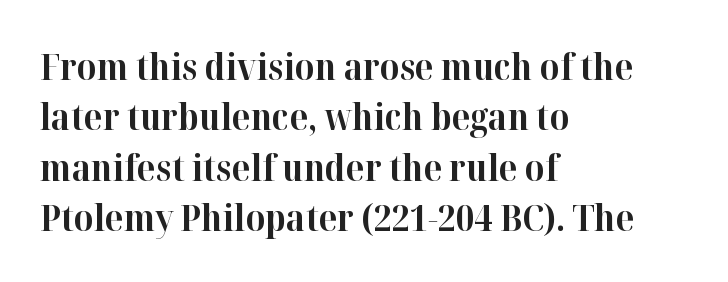
The line texture is even and compact thanks to regular tracking. The letters advance in unequal steps, a hallmark of proportional type. The setting favours the left margin, as ordinary paragraphs usually do. A typesetter would call this leading conventional body-copy spacing. Underline: absent.
